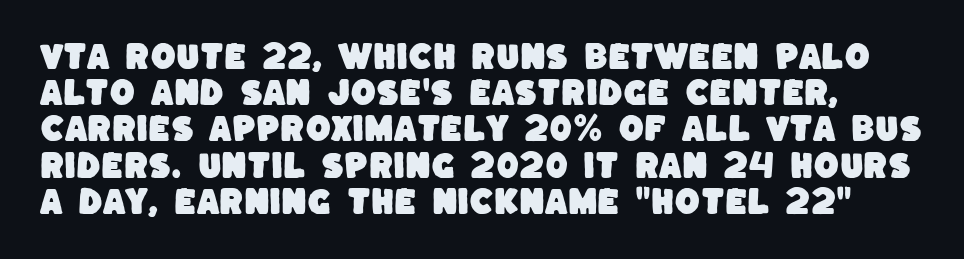
{"serif": "no", "width": "normal", "stroke_contrast": "low", "x_height": "large", "monospaced": "no", "underline": "no", "line_spacing": "normal", "line_spacing_ratio": 1.25, "letter_spacing": "normal", "letter_spacing_em": 0.0, "glyph_px": 29}
